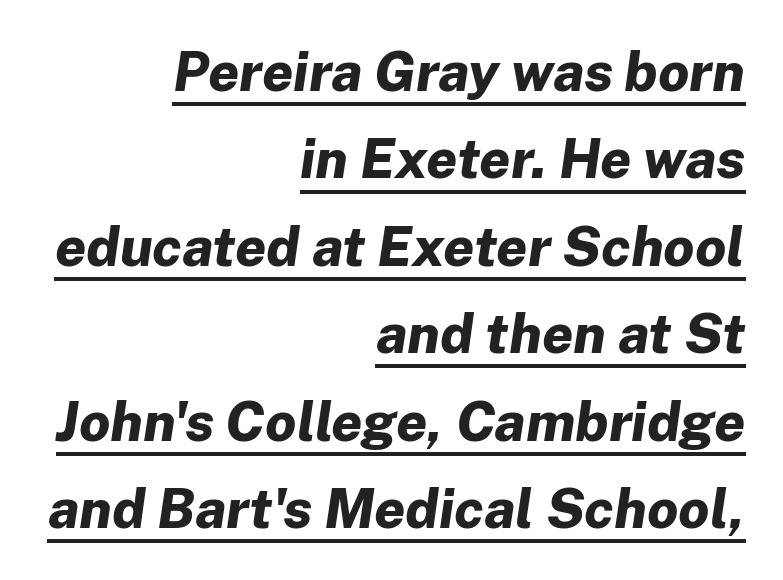
Q: Is the text bold? A: Yes.
Q: Is the text italic (slanted)? A: Yes, it leans right by about 8 degrees.
Q: Is the text underlined? A: Yes.
Q: How is the paragraph aligned? A: Right-aligned.
Q: Is the spacing between letters normal or unusually wide? A: Normal.
Q: Is the spacing between lines tight, normal or loose? A: Normal.
Q: Width (condensed, normal, or wide)? A: Normal.
Q: Stroke contrast? A: Low.
Q: x-height? A: Medium.
Q: Monospaced? A: No.
